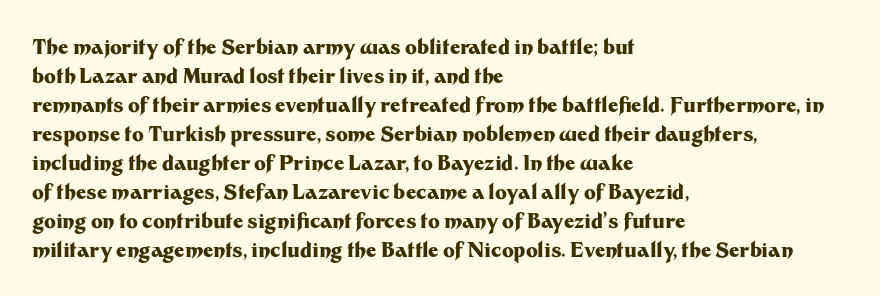
Q: Is the text bold? A: Yes.
Q: Is the text italic (slanted)? A: No, it is upright.
Q: Is the text underlined? A: No.
Q: How is the paragraph aligned? A: Left-aligned.
Q: Is the spacing between letters normal or unusually wide? A: Normal.
Q: Is the spacing between lines tight, normal or loose? A: Normal.
